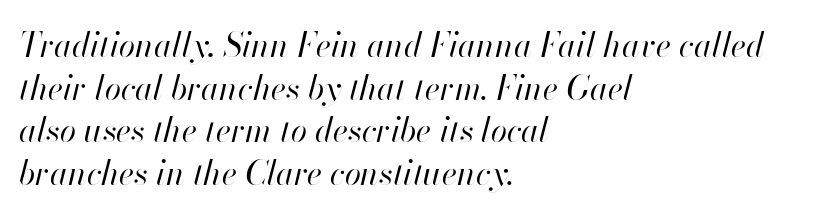
Looks like regular typesetting: each glyph gets only the width it needs. The line-height multiplier appears to be the usual default. Descenders are the only things crossing below the line. The paragraph has a hard left edge and a soft right edge. Unbolded letterforms with no extra heft.
